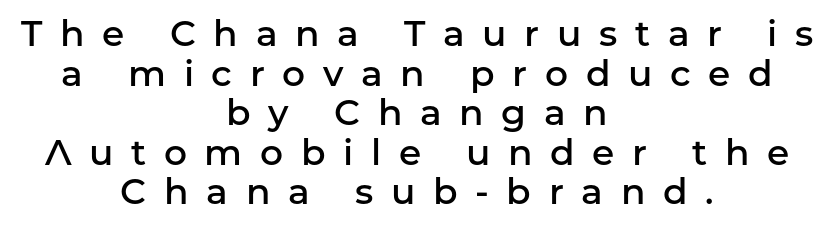
{"serif": "no", "italic": "no", "bold": "semi", "weight": "semibold", "width": "normal", "stroke_contrast": "low", "x_height": "medium", "monospaced": "no", "underline": "no", "align": "center", "line_spacing": "tight", "line_spacing_ratio": 1.1, "letter_spacing": "wide", "letter_spacing_em": 0.49, "glyph_px": 36}
